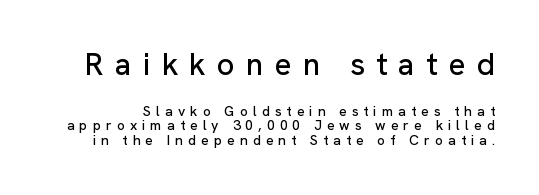
The image shows 31 px sans-serif type, upright; set tight line spacing (1.06x), unusually wide letter spacing (+0.36 em), not underlined; the first (top) block is 2.21x larger; low stroke contrast and a medium x-height.
